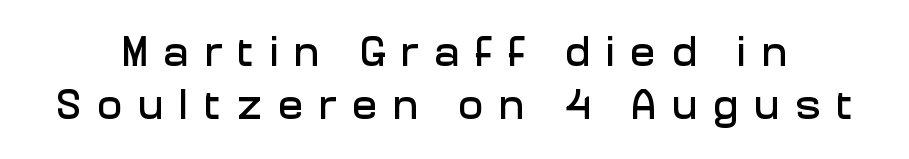
{"serif": "no", "italic": "no", "width": "normal", "stroke_contrast": "low", "x_height": "medium", "monospaced": "no", "underline": "no", "line_spacing": "normal", "line_spacing_ratio": 1.26, "letter_spacing": "wide", "letter_spacing_em": 0.38, "glyph_px": 42}
